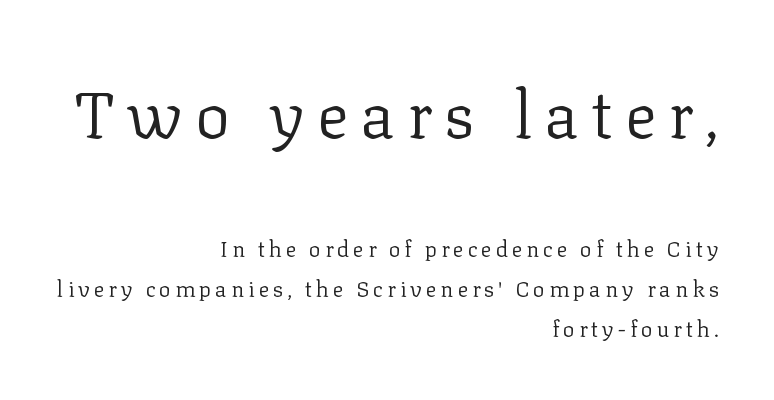
The image shows 66 px regular-weight serif type, upright; set right-aligned, line spacing 1.83x, not underlined; the first (top) block is 3.0x larger; low stroke contrast and a medium x-height.
